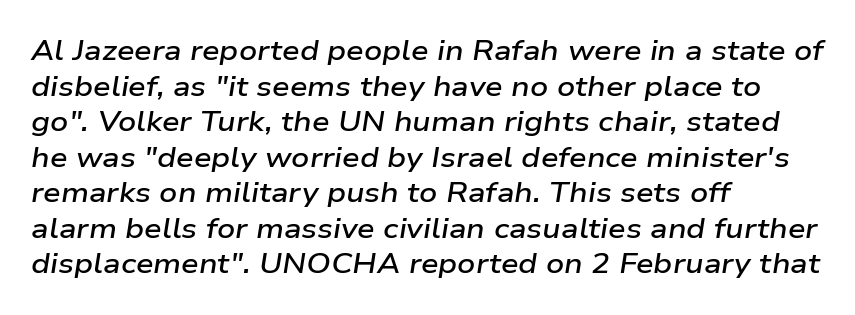
{"italic": "yes", "lean": "right", "slant_degrees": 9, "bold": "semi", "weight": "semibold", "width": "wide", "stroke_contrast": "low", "x_height": "medium", "monospaced": "no", "underline": "no", "align": "left", "line_spacing": "normal", "line_spacing_ratio": 1.27, "letter_spacing": "normal", "letter_spacing_em": 0.0, "glyph_px": 28}
